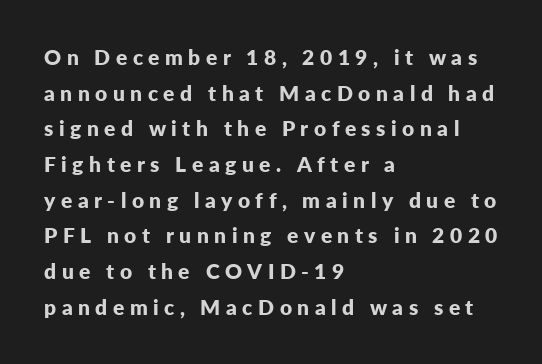
Q: Is the text bold? A: Yes.
Q: Is the text italic (slanted)? A: No, it is upright.
Q: Is the text underlined? A: No.
Q: How is the paragraph aligned? A: Left-aligned.
Q: Is the spacing between letters normal or unusually wide? A: Unusually wide.
Q: Is the spacing between lines tight, normal or loose? A: Normal.
